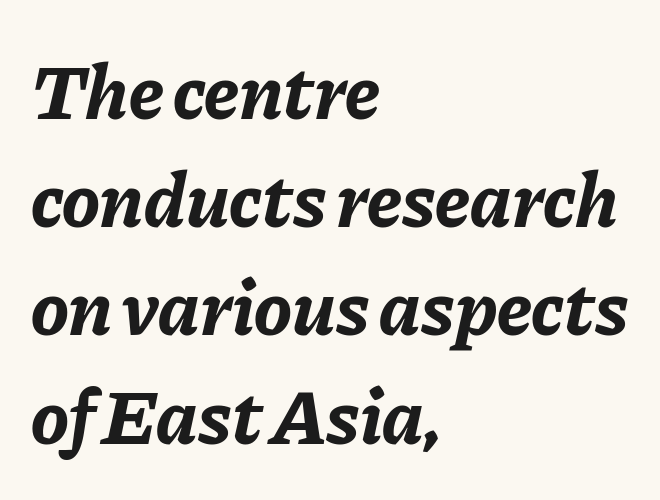
{"italic": "yes", "lean": "right", "slant_degrees": 11, "bold": "yes", "weight": "bold", "width": "normal", "stroke_contrast": "low", "x_height": "medium", "monospaced": "no", "underline": "no", "align": "left", "line_spacing": "normal", "line_spacing_ratio": 1.37, "letter_spacing": "normal", "letter_spacing_em": 0.0, "glyph_px": 79}
